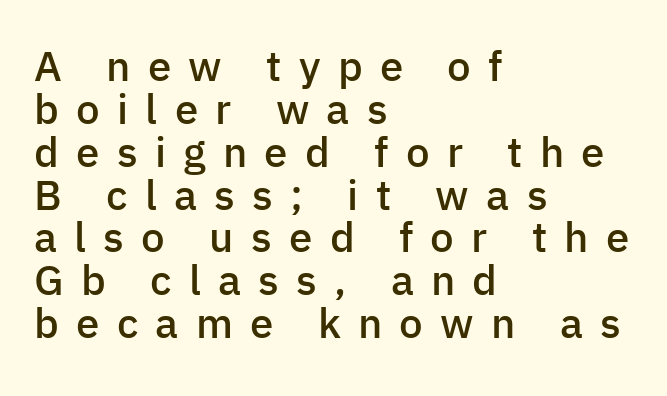
Q: Is the text bold? A: Semi-bold.
Q: Is the text italic (slanted)? A: No, it is upright.
Q: Is the typeface a serif or a sans-serif typeface? A: Sans-serif.
Q: Is the text underlined? A: No.
Q: How is the paragraph aligned? A: Left-aligned.
Q: Is the spacing between letters normal or unusually wide? A: Unusually wide.
Q: Is the spacing between lines tight, normal or loose? A: Tight.
Q: Width (condensed, normal, or wide)? A: Normal.
Q: Stroke contrast? A: Low.
Q: x-height? A: Medium.
Q: Monospaced? A: No.
